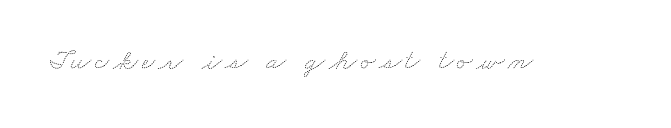
Q: Is the text bold? A: No.
Q: Is the text underlined? A: No.
Q: Width (condensed, normal, or wide)? A: Wide.
Q: Stroke contrast? A: Medium.
Q: x-height? A: Small.
Q: Monospaced? A: No.
